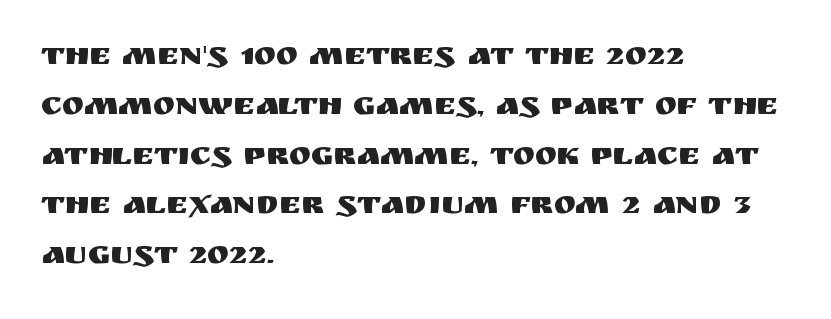
Q: Is the text italic (slanted)? A: No, it is upright.
Q: Is the typeface a serif or a sans-serif typeface? A: Sans-serif.
Q: Is the text underlined? A: No.
Q: How is the paragraph aligned? A: Left-aligned.
Q: Is the spacing between letters normal or unusually wide? A: Normal.
Q: Is the spacing between lines tight, normal or loose? A: Normal.
Q: Width (condensed, normal, or wide)? A: Normal.
Q: Stroke contrast? A: Medium.
Q: x-height? A: Large.
Q: Monospaced? A: No.
